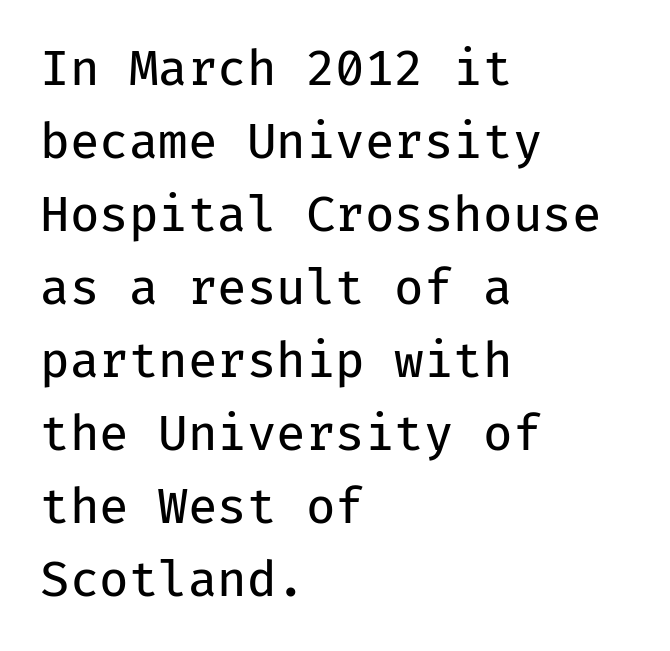
The axis of the letterforms is exactly vertical. Any mark beneath the type? The region is blank. Notice how descenders clear the ascenders below comfortably — that's standard leading. How are the letters spaced? Ordinarily, with no added tracking. The letters march in equal steps, a hallmark of fixed-pitch type. Observe the absence of serifs on each vertical stroke in this sample.
